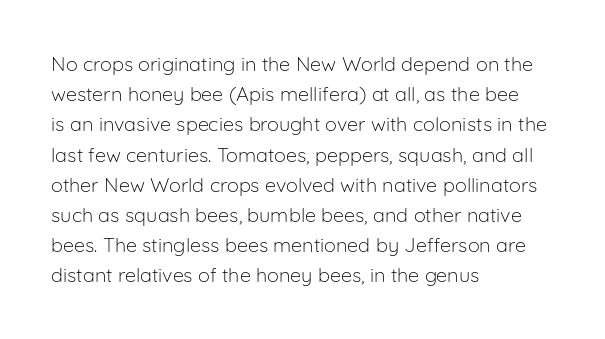
{"italic": "no", "bold": "no", "underline": "no", "align": "left", "line_spacing": "normal", "line_spacing_ratio": 1.51, "letter_spacing": "normal", "letter_spacing_em": 0.0, "glyph_px": 20}
